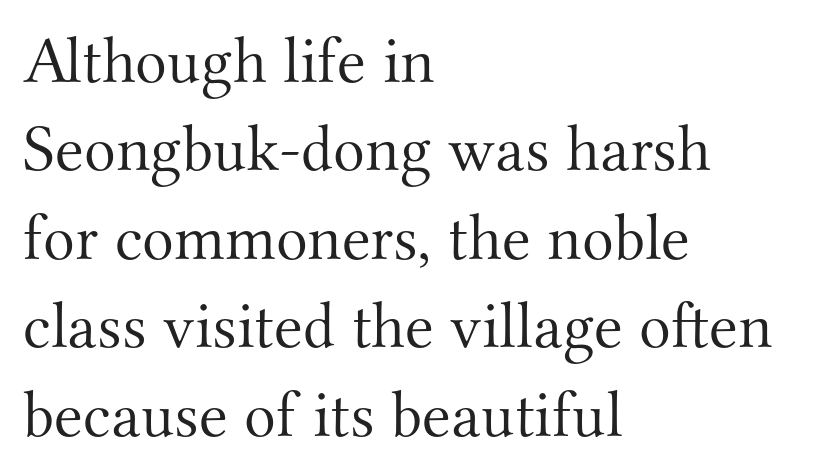
Q: Is the text bold? A: No.
Q: Is the text italic (slanted)? A: No, it is upright.
Q: Is the typeface a serif or a sans-serif typeface? A: Serif.
Q: Is the text underlined? A: No.
Q: How is the paragraph aligned? A: Left-aligned.
Q: Is the spacing between letters normal or unusually wide? A: Normal.
Q: Is the spacing between lines tight, normal or loose? A: Normal.
Q: Width (condensed, normal, or wide)? A: Normal.
Q: Stroke contrast? A: Medium.
Q: x-height? A: Small.
Q: Monospaced? A: No.
